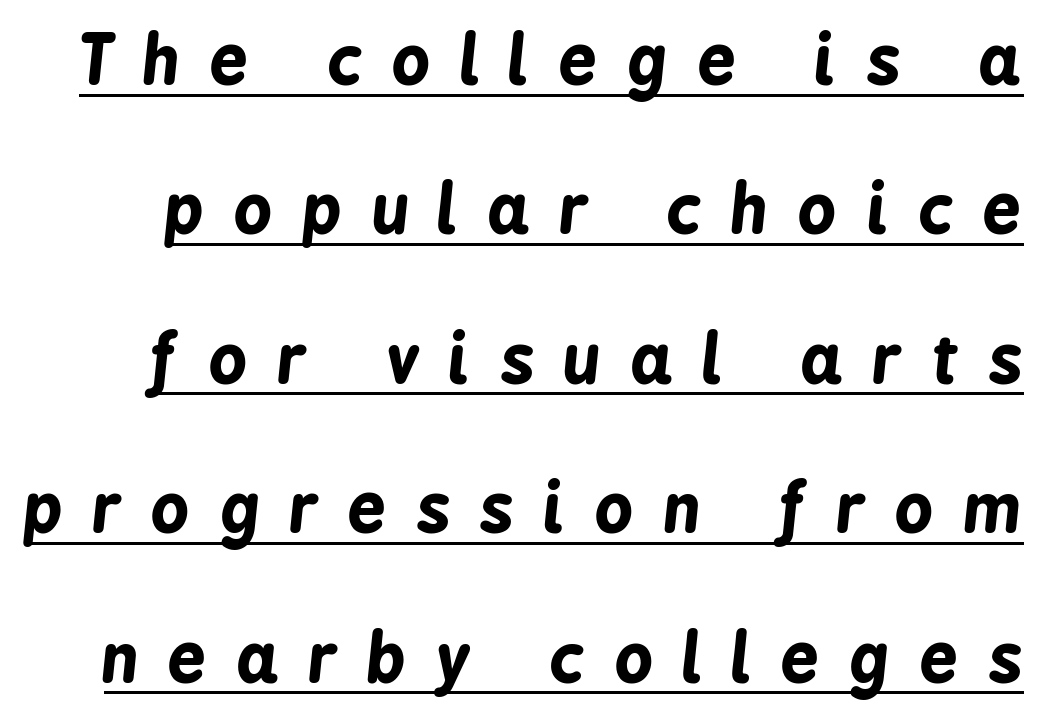
Q: Is the text bold? A: Yes.
Q: Is the text italic (slanted)? A: Yes, it leans right by about 6 degrees.
Q: Is the text underlined? A: Yes.
Q: Is the spacing between letters normal or unusually wide? A: Unusually wide.
Q: Is the spacing between lines tight, normal or loose? A: Loose.
Q: Width (condensed, normal, or wide)? A: Condensed.
Q: Stroke contrast? A: Low.
Q: x-height? A: Medium.
Q: Monospaced? A: No.
